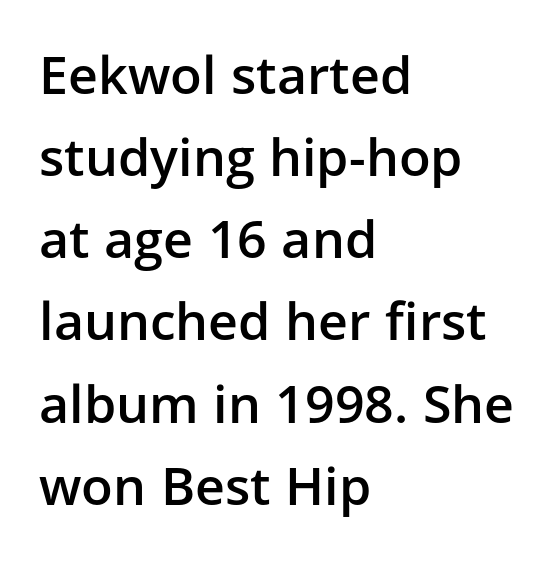
The gaps between neighbouring characters are ordinary and unremarkable. Grotesque or geometric, the face here clearly has no serifs. Compared with an ordinary text face, these strokes are moderately heavier — a semibold. Every character sits straight up, as roman type does. Looks like regular typesetting: each glyph gets only the width it needs.
